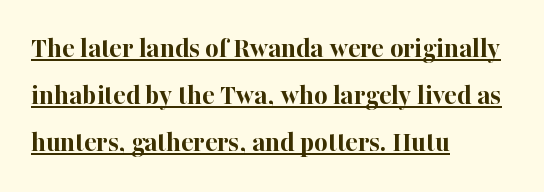
{"serif": "yes", "italic": "no", "bold": "yes", "weight": "bold", "width": "normal", "stroke_contrast": "high", "x_height": "medium", "monospaced": "no", "underline": "yes", "align": "left", "line_spacing": "normal", "line_spacing_ratio": 1.62, "letter_spacing": "normal", "letter_spacing_em": 0.0, "glyph_px": 29}
